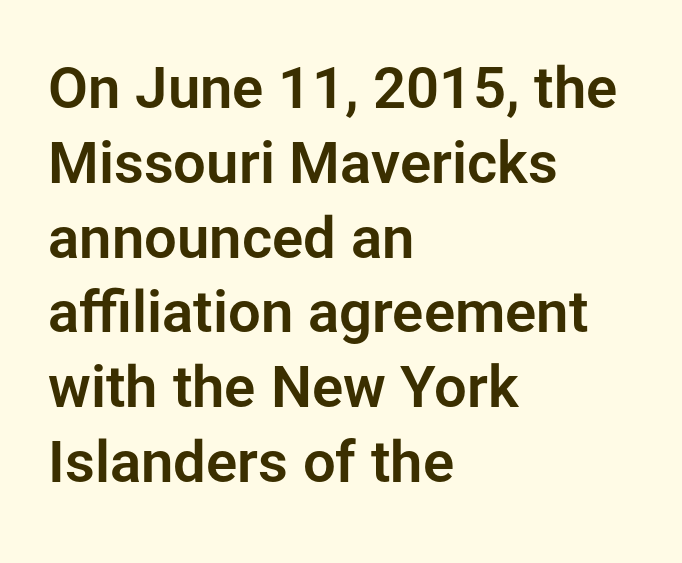
The image shows 58 px sans-serif type, upright; set left-aligned, normal line spacing (1.29x), normal letter spacing, not underlined; low stroke contrast and a medium x-height.
